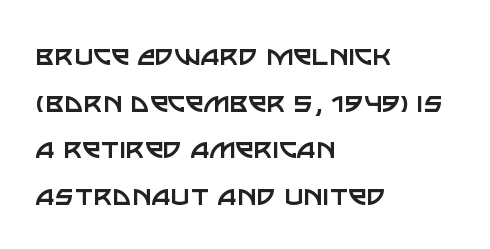
Q: Is the text bold? A: No.
Q: Is the text italic (slanted)? A: No, it is upright.
Q: Is the typeface a serif or a sans-serif typeface? A: Sans-serif.
Q: Is the text underlined? A: No.
Q: How is the paragraph aligned? A: Left-aligned.
Q: Is the spacing between letters normal or unusually wide? A: Normal.
Q: Is the spacing between lines tight, normal or loose? A: Normal.
Q: Width (condensed, normal, or wide)? A: Normal.
Q: Stroke contrast? A: Low.
Q: x-height? A: Large.
Q: Monospaced? A: No.
